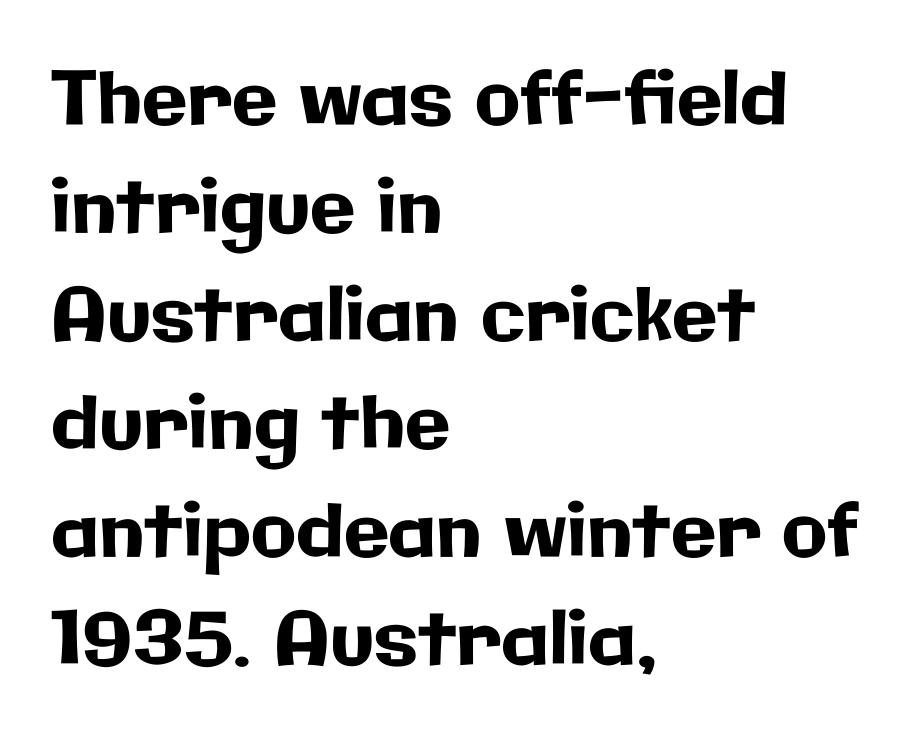
Q: Is the text italic (slanted)? A: No, it is upright.
Q: Is the typeface a serif or a sans-serif typeface? A: Sans-serif.
Q: Is the text underlined? A: No.
Q: How is the paragraph aligned? A: Left-aligned.
Q: Is the spacing between letters normal or unusually wide? A: Normal.
Q: Is the spacing between lines tight, normal or loose? A: Normal.
Q: Width (condensed, normal, or wide)? A: Normal.
Q: Stroke contrast? A: Low.
Q: x-height? A: Medium.
Q: Monospaced? A: No.
